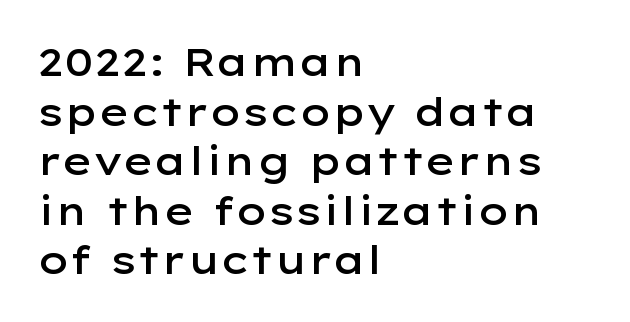
Q: Is the text bold? A: Semi-bold.
Q: Is the text italic (slanted)? A: No, it is upright.
Q: Is the typeface a serif or a sans-serif typeface? A: Sans-serif.
Q: Is the text underlined? A: No.
Q: How is the paragraph aligned? A: Left-aligned.
Q: Is the spacing between letters normal or unusually wide? A: Normal.
Q: Is the spacing between lines tight, normal or loose? A: Normal.
Q: Width (condensed, normal, or wide)? A: Wide.
Q: Stroke contrast? A: Low.
Q: x-height? A: Medium.
Q: Monospaced? A: No.
